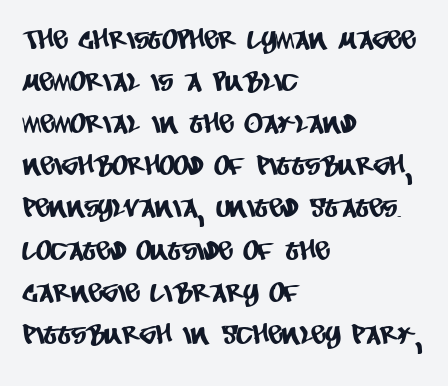
Q: Is the text underlined? A: No.
Q: How is the paragraph aligned? A: Left-aligned.
Q: Is the spacing between letters normal or unusually wide? A: Normal.
Q: Is the spacing between lines tight, normal or loose? A: Normal.
